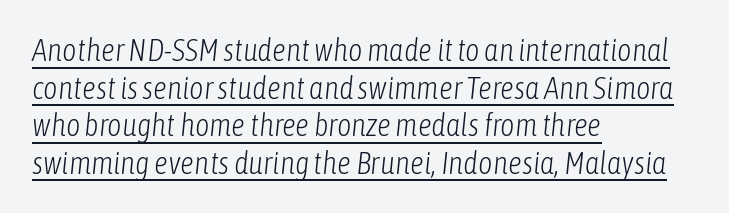
The image shows 31 px light, condensed type, italic (leaning right); set left-aligned, line spacing 1.21x, normal letter spacing, underlined; low stroke contrast and a medium x-height.
